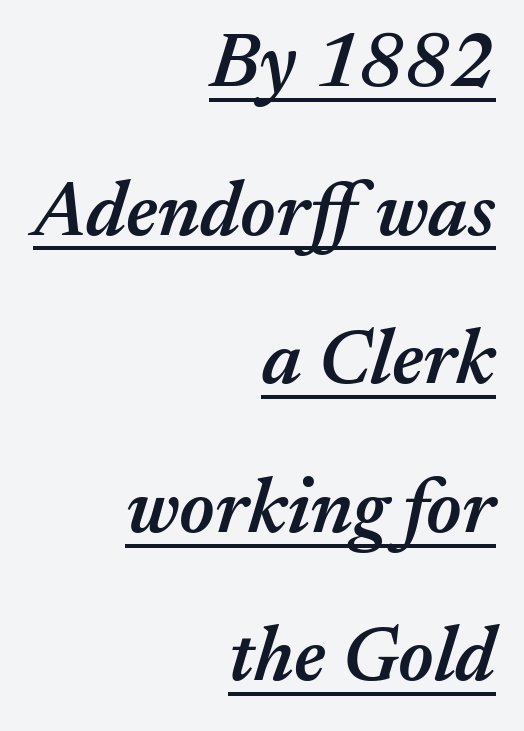
Words appear dense and cohesive because spacing is normal. Here the designer chose a conventional face with non-uniform glyph widths. The lines are spread far apart with generous leading. The sample has been set in demibold, a notch under bold.
